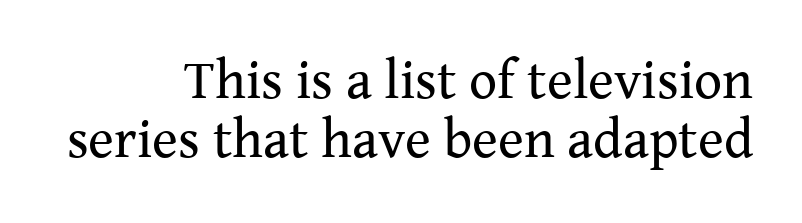
Q: Is the text bold? A: No.
Q: Is the text italic (slanted)? A: No, it is upright.
Q: Is the typeface a serif or a sans-serif typeface? A: Serif.
Q: Is the text underlined? A: No.
Q: How is the paragraph aligned? A: Right-aligned.
Q: Is the spacing between letters normal or unusually wide? A: Normal.
Q: Is the spacing between lines tight, normal or loose? A: Tight.
Q: Width (condensed, normal, or wide)? A: Normal.
Q: Stroke contrast? A: Medium.
Q: x-height? A: Medium.
Q: Monospaced? A: No.
